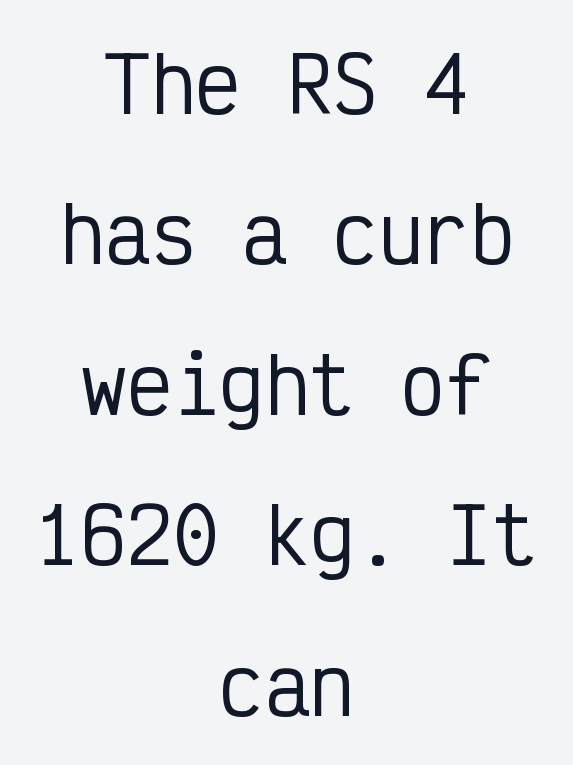
{"serif": "no", "italic": "no", "width": "condensed", "stroke_contrast": "low", "x_height": "medium", "monospaced": "yes", "underline": "no", "align": "center", "line_spacing": "loose", "line_spacing_ratio": 1.98, "letter_spacing": "normal", "letter_spacing_em": 0.0, "glyph_px": 76}
